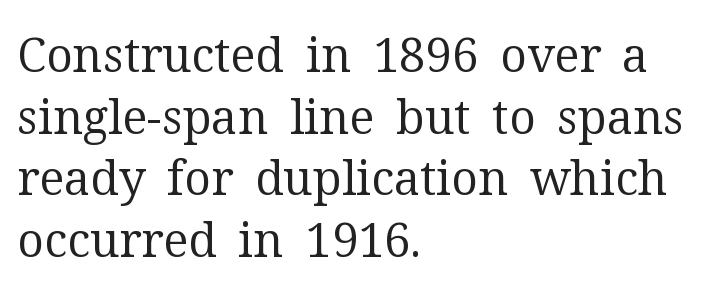
Is this a fixed-width face? No — the glyphs have proportional, varying widths. If you drew a ruler down the left edge, every line would touch it. The words here are not underlined. Short note: letters normally spaced. Posture: upright roman.
